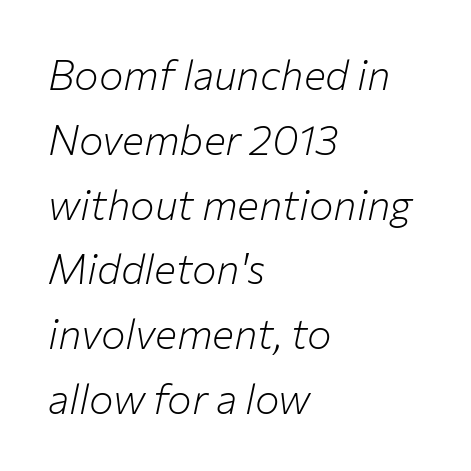
Q: Is the text bold? A: No.
Q: Is the text italic (slanted)? A: Yes, it leans right by about 12 degrees.
Q: Is the text underlined? A: No.
Q: How is the paragraph aligned? A: Left-aligned.
Q: Is the spacing between letters normal or unusually wide? A: Normal.
Q: Is the spacing between lines tight, normal or loose? A: Normal.
Q: Width (condensed, normal, or wide)? A: Normal.
Q: Stroke contrast? A: Low.
Q: x-height? A: Medium.
Q: Monospaced? A: No.
